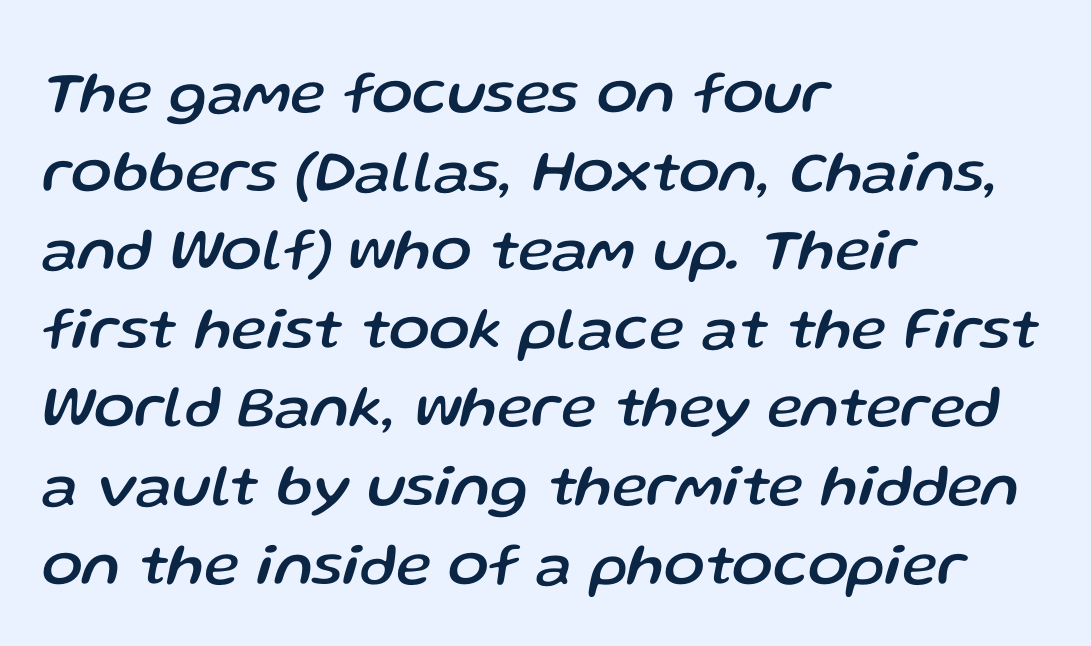
These lines are rendered in a variable-pitch font. This sample uses plain, unmodified letter spacing. The rendering applies a slant to the glyphs. The area under the type is left untouched.
